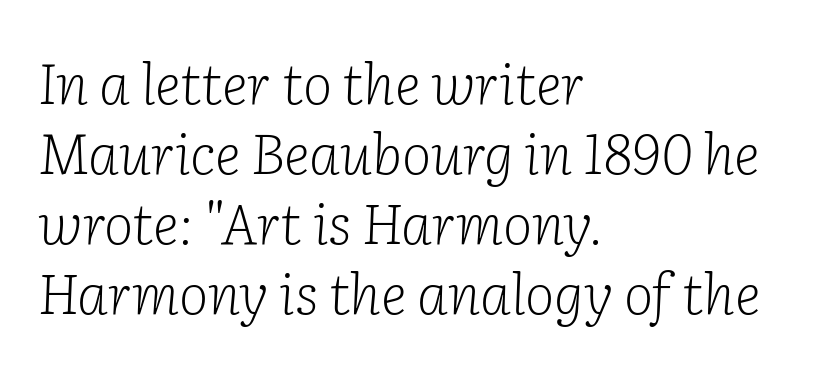
The image shows 56 px light serif type, italic (leaning right); set left-aligned, normal line spacing (1.25x), normal letter spacing, not underlined; low stroke contrast and a medium x-height.
